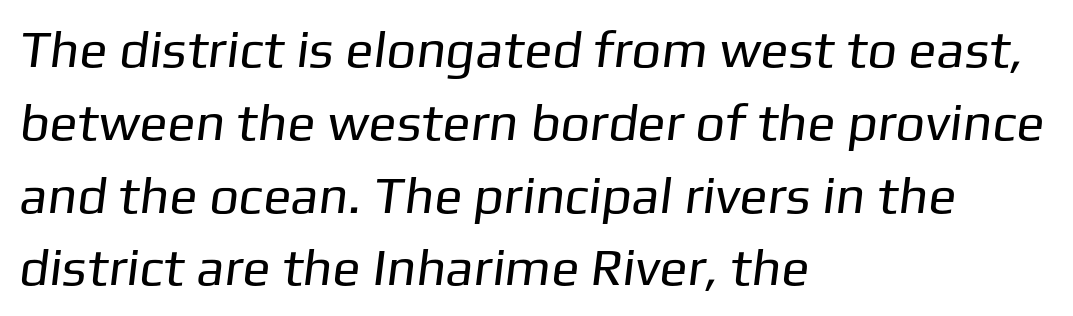
Is there much room between lines? A standard amount, neither cramped nor airy. You could not count columns in this text — the font is proportionally spaced. Plain, unruled lines of type. The typesetter chose a ragged-right arrangement here.
